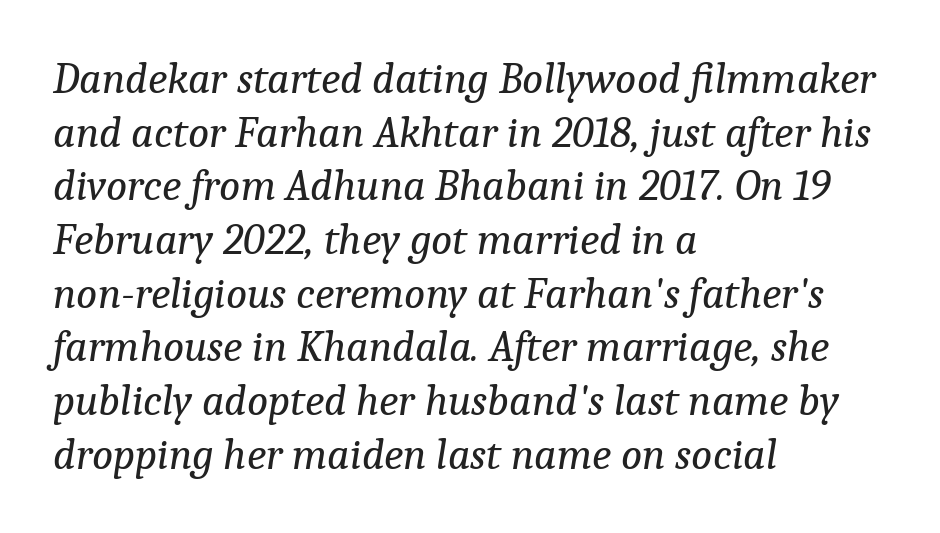
Has an underline been added? It has not. Is this a fixed-width face? No — the glyphs have proportional, varying widths. The glyphs look as if they've been sheared to an angle. Leftover space on each line is placed entirely after the last word.
